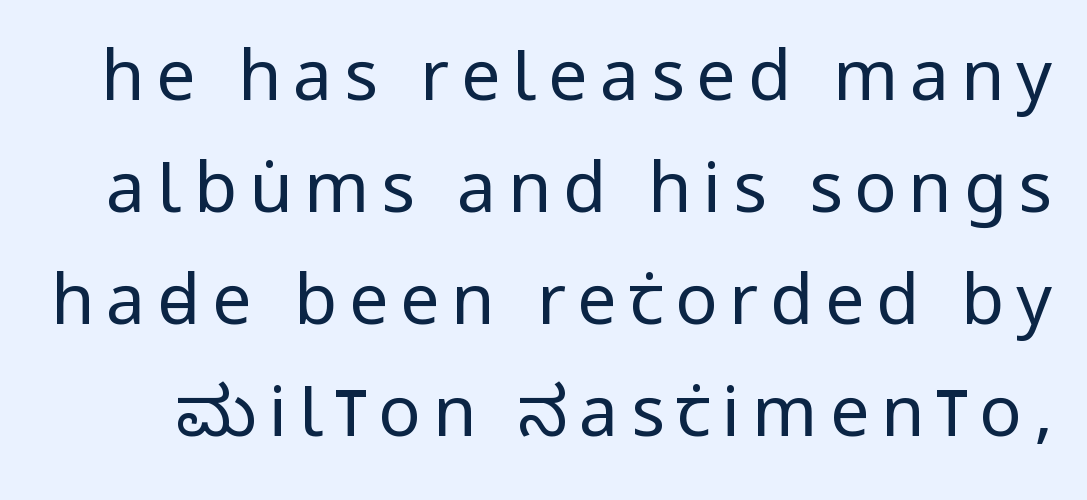
The image shows 70 px regular-weight, condensed sans-serif type, upright; set normal line spacing (1.6x), not underlined; low stroke contrast and a large x-height.
